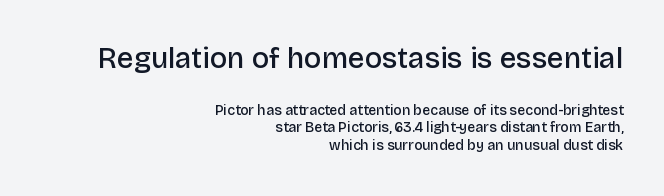
Q: Is the text bold? A: Semi-bold.
Q: Is the text italic (slanted)? A: No, it is upright.
Q: Is the typeface a serif or a sans-serif typeface? A: Sans-serif.
Q: Is the text underlined? A: No.
Q: How is the paragraph aligned? A: Right-aligned.
Q: Is the spacing between letters normal or unusually wide? A: Normal.
Q: Is the spacing between lines tight, normal or loose? A: Normal.
Q: Which block of text is set in a larger size, the first (top) or the second (bottom)? A: The first (top) one.
Q: Width (condensed, normal, or wide)? A: Normal.
Q: Stroke contrast? A: Low.
Q: x-height? A: Large.
Q: Monospaced? A: No.
